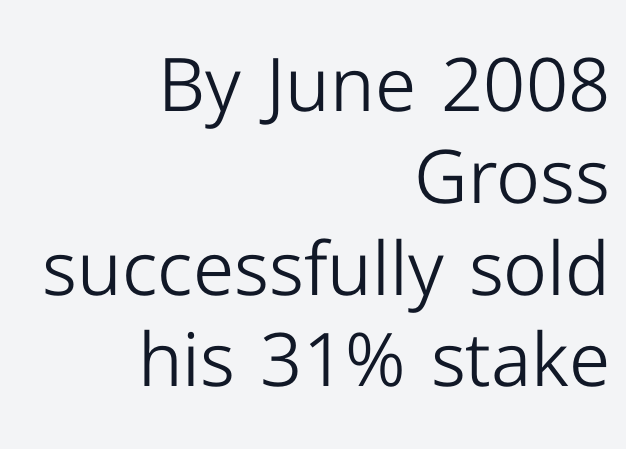
Serifs: no, the terminals of the letterforms are clean. Does the lettering tilt? It doesn't — this is upright. Horizontally, the lines are justified to the trailing edge only. The typeface has the unassuming heft of standard copy or less.
